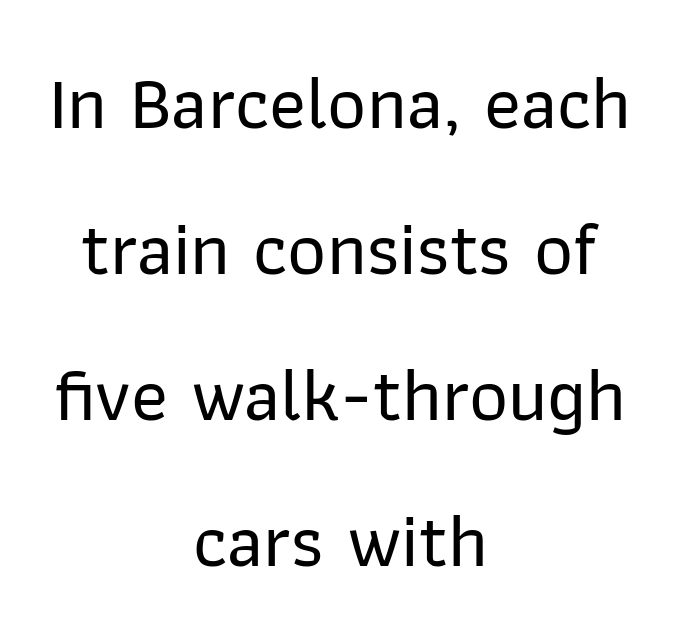
Q: Is the text italic (slanted)? A: No, it is upright.
Q: Is the typeface a serif or a sans-serif typeface? A: Sans-serif.
Q: Is the text underlined? A: No.
Q: How is the paragraph aligned? A: Centered.
Q: Is the spacing between letters normal or unusually wide? A: Normal.
Q: Is the spacing between lines tight, normal or loose? A: Loose.
Q: Width (condensed, normal, or wide)? A: Normal.
Q: Stroke contrast? A: Low.
Q: x-height? A: Medium.
Q: Monospaced? A: No.
